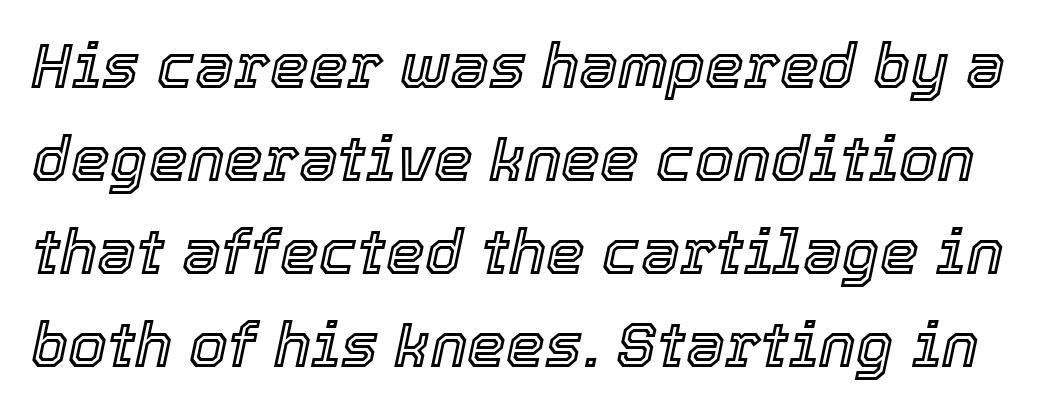
The image shows 62 px text type, italic (leaning right); set normal line spacing (1.5x), normal letter spacing, not underlined; a medium x-height.
